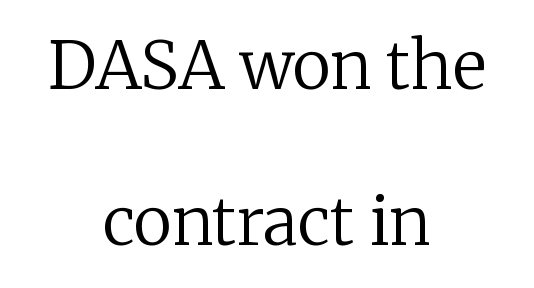
Q: Is the text bold? A: No.
Q: Is the text italic (slanted)? A: No, it is upright.
Q: Is the typeface a serif or a sans-serif typeface? A: Serif.
Q: Is the text underlined? A: No.
Q: How is the paragraph aligned? A: Centered.
Q: Is the spacing between letters normal or unusually wide? A: Normal.
Q: Is the spacing between lines tight, normal or loose? A: Loose.
Q: Width (condensed, normal, or wide)? A: Normal.
Q: Stroke contrast? A: Low.
Q: x-height? A: Medium.
Q: Monospaced? A: No.
